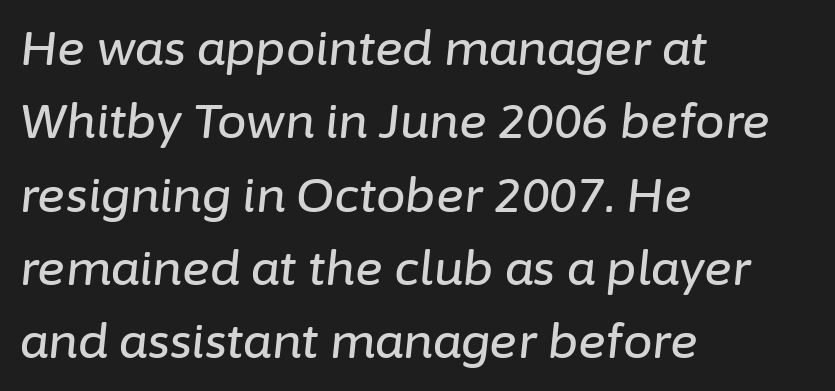
Q: Is the text italic (slanted)? A: Yes, it leans right by about 6 degrees.
Q: Is the text underlined? A: No.
Q: How is the paragraph aligned? A: Left-aligned.
Q: Is the spacing between letters normal or unusually wide? A: Normal.
Q: Is the spacing between lines tight, normal or loose? A: Normal.
Q: Width (condensed, normal, or wide)? A: Normal.
Q: Stroke contrast? A: Low.
Q: x-height? A: Medium.
Q: Monospaced? A: No.
